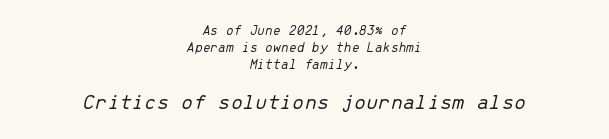
Check the space under the baseline: it is left empty. There is no visible air inserted between adjacent glyphs. The weight tops out at a normal text grade. Every character sits at an angle, as italics do.
